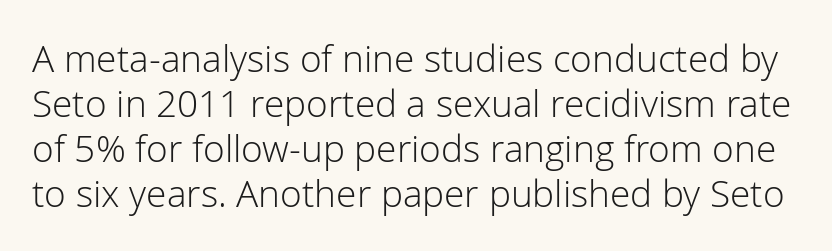
{"serif": "no", "italic": "no", "bold": "no", "weight": "light", "width": "normal", "stroke_contrast": "low", "x_height": "medium", "monospaced": "no", "underline": "no", "line_spacing_ratio": 1.22, "letter_spacing": "normal", "letter_spacing_em": 0.0, "glyph_px": 37}
